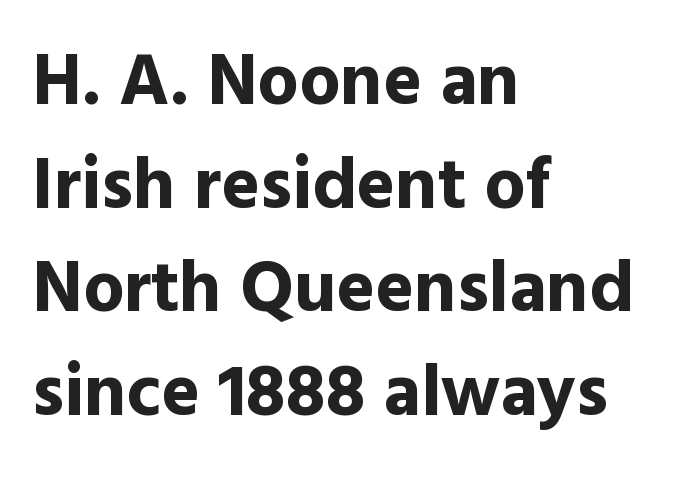
{"serif": "no", "italic": "no", "bold": "yes", "weight": "bold", "width": "normal", "x_height": "medium", "monospaced": "no", "underline": "no", "align": "left", "line_spacing": "normal", "line_spacing_ratio": 1.42, "letter_spacing": "normal", "letter_spacing_em": 0.0, "glyph_px": 73}
